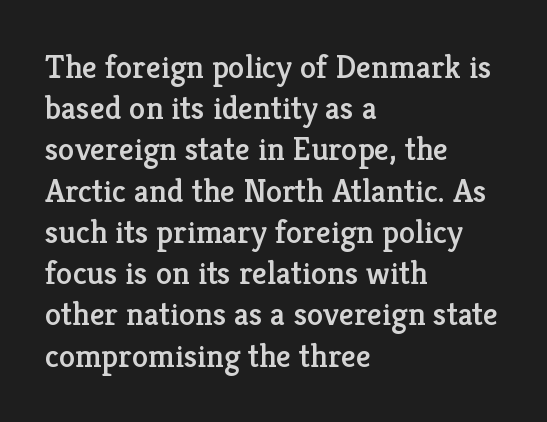
{"serif": "yes", "italic": "no", "width": "normal", "stroke_contrast": "low", "x_height": "medium", "monospaced": "no", "underline": "no", "align": "left", "line_spacing": "normal", "line_spacing_ratio": 1.25, "letter_spacing": "normal", "letter_spacing_em": 0.0, "glyph_px": 33}
